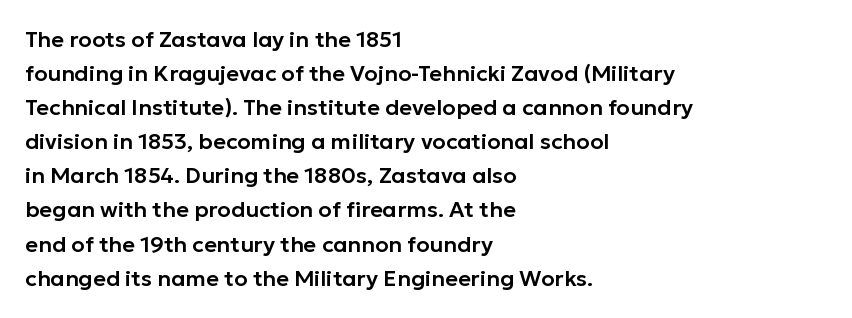
{"italic": "no", "underline": "no", "align": "left", "line_spacing": "normal", "line_spacing_ratio": 1.55, "letter_spacing": "normal", "letter_spacing_em": 0.0, "glyph_px": 22}
